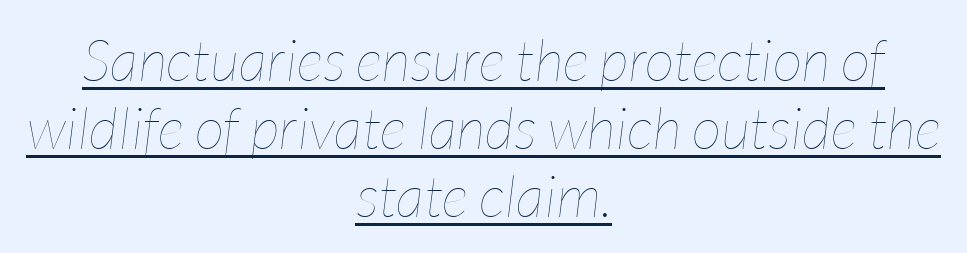
The image shows 58 px thin, condensed type, italic (leaning right); set centered, line spacing 1.17x, normal letter spacing, underlined; low stroke contrast and a medium x-height.
